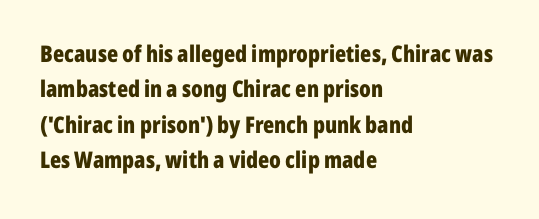
{"italic": "no", "bold": "yes", "underline": "no", "align": "left", "line_spacing": "normal", "line_spacing_ratio": 1.54, "letter_spacing": "normal", "letter_spacing_em": 0.0, "glyph_px": 23}
